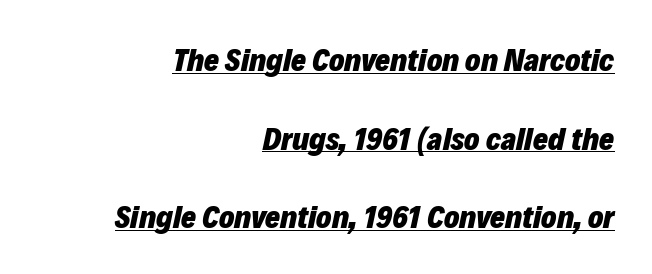
Honestly, the letter spacing is just normal — you wouldn't notice it. An italicized treatment has been applied to the whole sample. A typesetter would call this proportional, since set widths differ per character. A baseline rule has been typeset under these characters.
